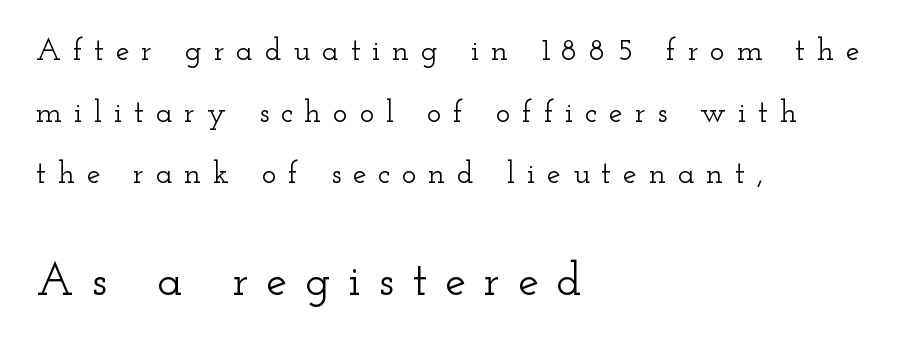
Line spacing here is loose. Between these two stacked blocks, the lower one wins on size. Glyph-to-glyph distance is far greater than everyday printed text. Looks like regular typesetting: each glyph gets only the width it needs. Style check: upright.
